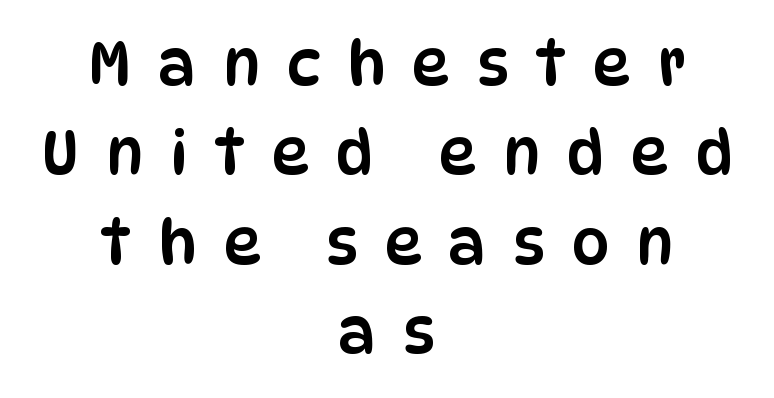
Q: Is the text italic (slanted)? A: No, it is upright.
Q: Is the typeface a serif or a sans-serif typeface? A: Sans-serif.
Q: Is the text underlined? A: No.
Q: How is the paragraph aligned? A: Centered.
Q: Is the spacing between letters normal or unusually wide? A: Unusually wide.
Q: Is the spacing between lines tight, normal or loose? A: Normal.
Q: Width (condensed, normal, or wide)? A: Condensed.
Q: Stroke contrast? A: Low.
Q: x-height? A: Large.
Q: Monospaced? A: No.
